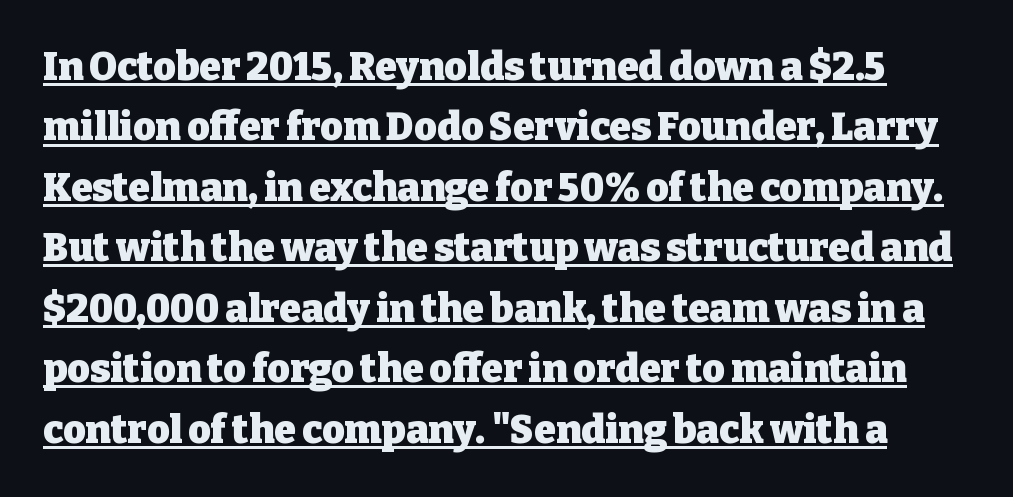
Standard letterfit; no display-style spreading of the glyphs. Typographic density is high because the face is bold. Underline: present. Proportional: the letters do not fall into vertical columns. Is there any slant? The stems are plumb. Notice how descenders clear the ascenders below comfortably — that's standard leading.
